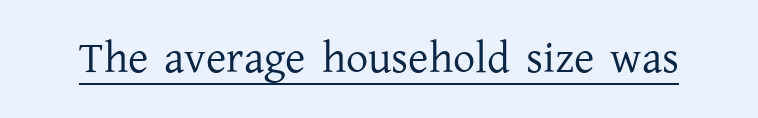
Q: Is the text bold? A: No.
Q: Is the text italic (slanted)? A: No, it is upright.
Q: Is the typeface a serif or a sans-serif typeface? A: Serif.
Q: Is the text underlined? A: Yes.
Q: Is the spacing between letters normal or unusually wide? A: Normal.
Q: Width (condensed, normal, or wide)? A: Normal.
Q: Stroke contrast? A: Low.
Q: x-height? A: Medium.
Q: Monospaced? A: No.
